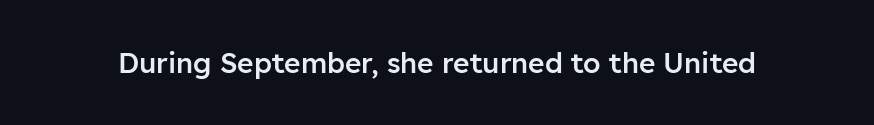
The image shows 28 px semibold sans-serif type, upright; set normal letter spacing, not underlined; low stroke contrast and a medium x-height.
